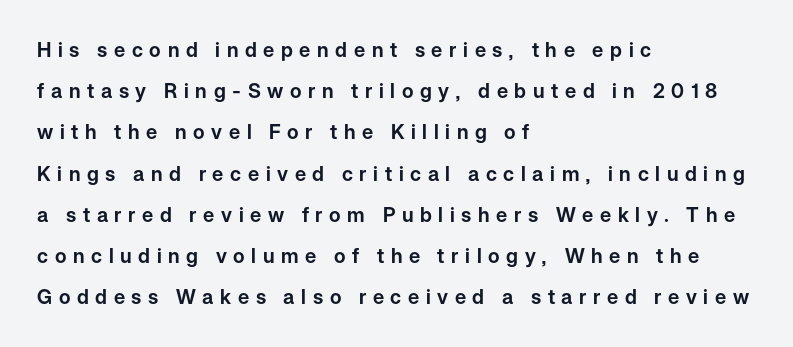
No italicization has been applied; the sample stays upright. What stands out about the letter spacing? Its width — letters are far apart. The passage shown stacks its lines with a broad gap. In CSS terms this would be text-align: left. The specimen omits any rule beneath the text block's lines.
